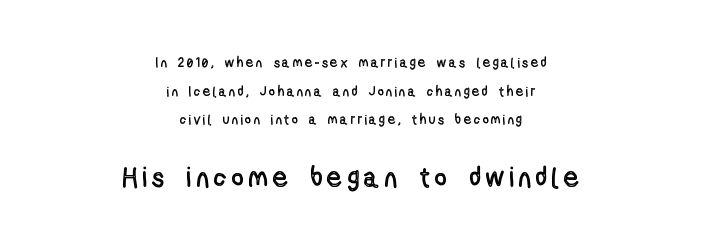
The image shows 28 px condensed type, upright; set centered, loose line spacing (2.04x), unusually wide letter spacing (+0.21 em), not underlined; the second (bottom) block is 2.0x larger; a medium x-height.
